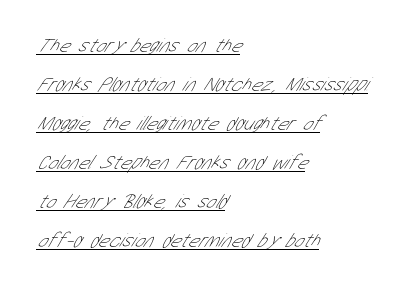
The letters look calm and open, with moderate or lighter stems. If you measured baseline to baseline, you'd find a long distance. Between one letter and the next there's only the usual sliver of space. Looks like someone drew a line under every word here.
